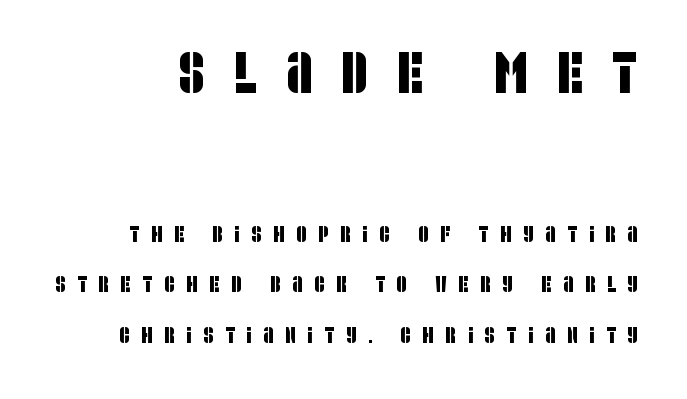
Words float on clear page, feet unadorned. You could only call the tracking loose — the letters float apart. I'd call this a sans setting — the letters go barefoot. Caption: upper text group enlarged, lower text group reduced.
